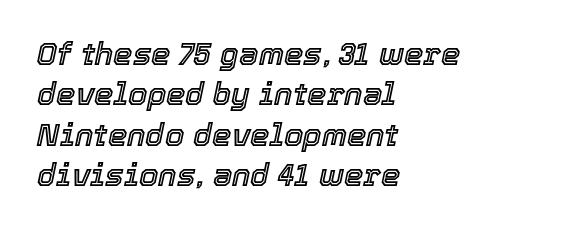
Q: Is the text italic (slanted)? A: Yes, it leans right by about 12 degrees.
Q: Is the text underlined? A: No.
Q: How is the paragraph aligned? A: Left-aligned.
Q: Is the spacing between letters normal or unusually wide? A: Normal.
Q: Is the spacing between lines tight, normal or loose? A: Normal.
Q: Width (condensed, normal, or wide)? A: Normal.
Q: x-height? A: Medium.
Q: Monospaced? A: No.
